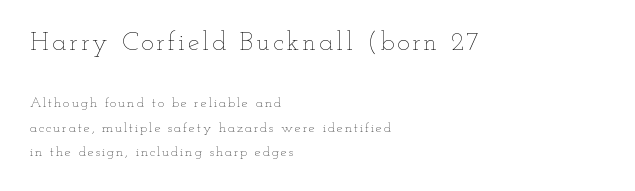
Horizontal alignment here is leftward, the default for most running prose. Each row of text sits above clean, open space. Vertical stems look standard width or narrower in stroke. A roman cut, with each character standing at attention. Does the bottom block carry the larger type? No, the top block does.
